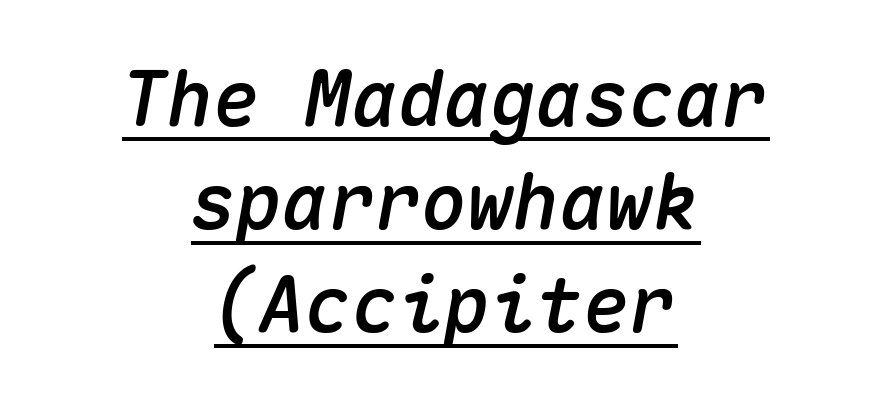
{"italic": "yes", "lean": "right", "slant_degrees": 10, "width": "normal", "stroke_contrast": "medium", "x_height": "medium", "monospaced": "yes", "underline": "yes", "align": "center", "line_spacing": "normal", "line_spacing_ratio": 1.34, "letter_spacing": "normal", "letter_spacing_em": 0.0, "glyph_px": 77}
